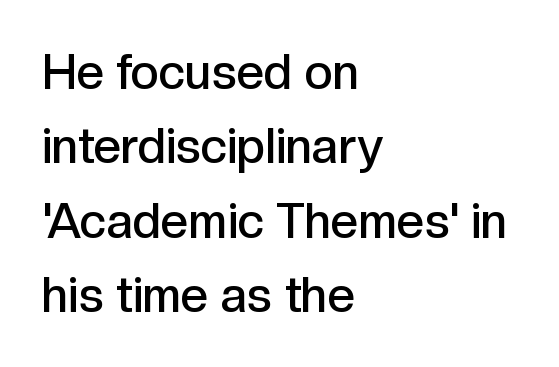
The tracking reads as untouched default to a designer's eye. Plain, unruled lines of type. Note the varied advance widths — an 'i' is clearly narrower than an 'm'. Teacher's note: observe the even left margin — that is flush-left alignment. Serif or sans? Sans — the stroke terminals are bare. Italic: no, the glyphs are upright roman.
